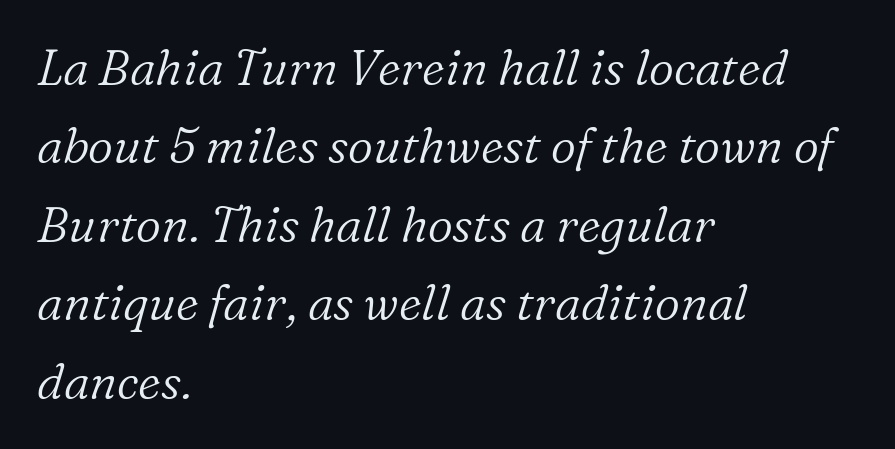
Q: Is the text bold? A: No.
Q: Is the text italic (slanted)? A: Yes, it leans right by about 16 degrees.
Q: Is the typeface a serif or a sans-serif typeface? A: Serif.
Q: Is the text underlined? A: No.
Q: How is the paragraph aligned? A: Left-aligned.
Q: Is the spacing between letters normal or unusually wide? A: Normal.
Q: Is the spacing between lines tight, normal or loose? A: Normal.
Q: Width (condensed, normal, or wide)? A: Normal.
Q: Stroke contrast? A: Low.
Q: x-height? A: Medium.
Q: Monospaced? A: No.
